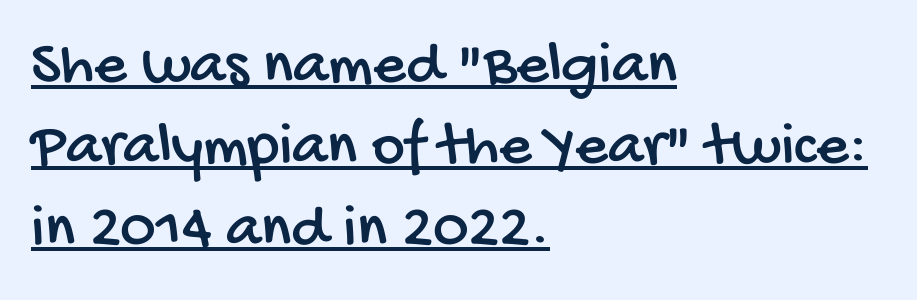
{"serif": "no", "width": "condensed", "stroke_contrast": "low", "x_height": "large", "monospaced": "no", "underline": "yes", "align": "left", "line_spacing": "normal", "line_spacing_ratio": 1.29, "letter_spacing": "normal", "letter_spacing_em": 0.0, "glyph_px": 63}
